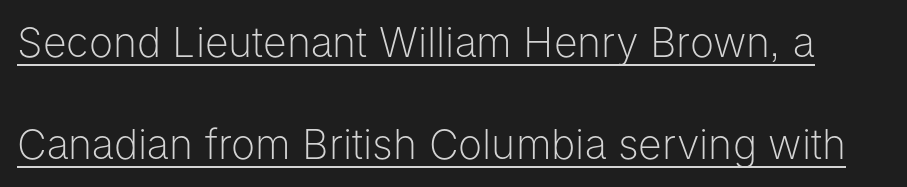
{"serif": "no", "italic": "no", "bold": "no", "weight": "light", "width": "normal", "stroke_contrast": "low", "x_height": "medium", "monospaced": "no", "underline": "yes", "line_spacing": "loose", "line_spacing_ratio": 2.5, "letter_spacing": "normal", "letter_spacing_em": 0.0, "glyph_px": 41}
